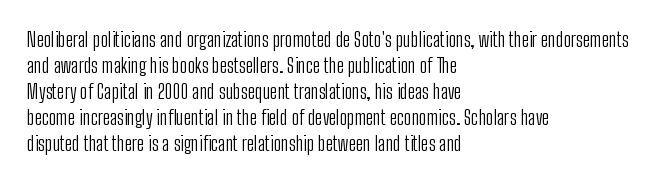
The image shows 20 px text type, upright; set left-aligned, normal line spacing (1.3x), normal letter spacing, not underlined.
